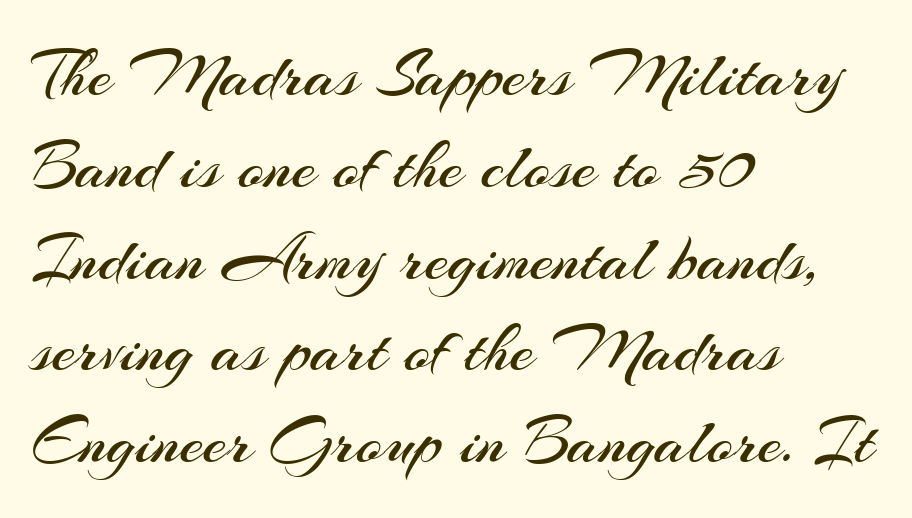
The image shows 68 px regular-weight sans-serif type; set left-aligned, normal line spacing (1.35x), normal letter spacing, not underlined; medium stroke contrast and a small x-height.
